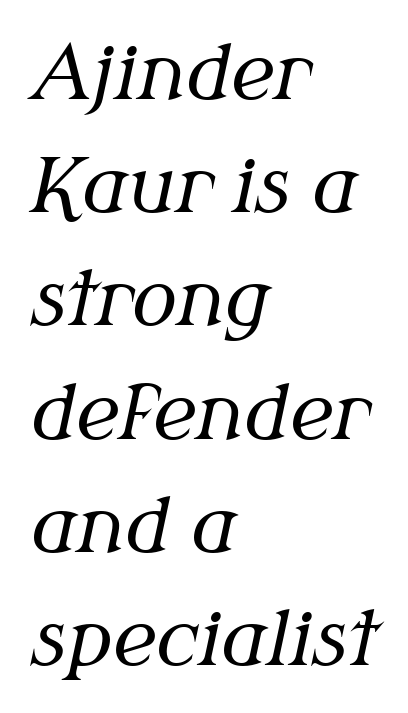
The image shows 75 px regular-weight serif type, italic (leaning right); set left-aligned, normal line spacing (1.51x), normal letter spacing, not underlined; medium stroke contrast and a medium x-height.
